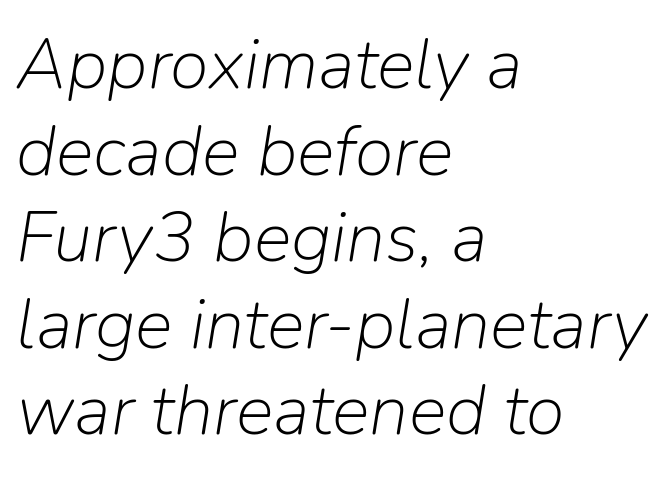
One-word summary of the alignment: left. Each letter keeps its own natural width here, so spacing adapts to shape. Compared with ordinary roman type, these characters are visibly tilted. Nobody touched the tracking dial on this one. Heaviness? Minimal to ordinary, like unemphasized prose.
